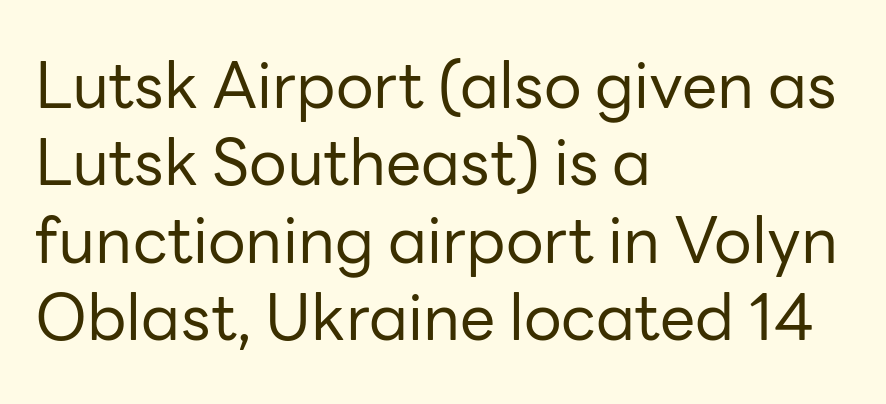
Letter spacing: default. Posture: upright roman. The string is rendered with underlining switched off. You can tell from the bare stems that sans-serif type was used.
